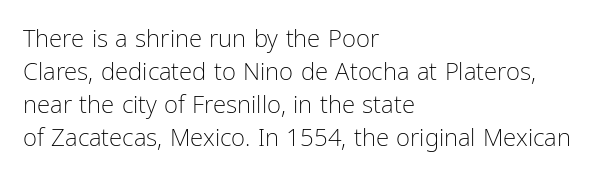
Q: Is the text bold? A: No.
Q: Is the text italic (slanted)? A: No, it is upright.
Q: Is the text underlined? A: No.
Q: How is the paragraph aligned? A: Left-aligned.
Q: Is the spacing between letters normal or unusually wide? A: Normal.
Q: Is the spacing between lines tight, normal or loose? A: Normal.
